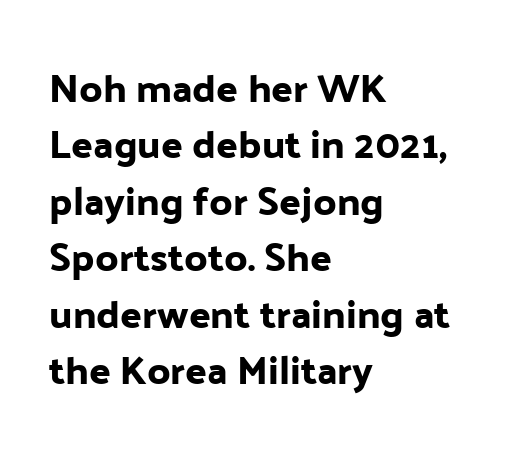
The image shows 40 px sans-serif type, upright; set left-aligned, normal line spacing (1.41x), normal letter spacing, not underlined; low stroke contrast and a medium x-height.
